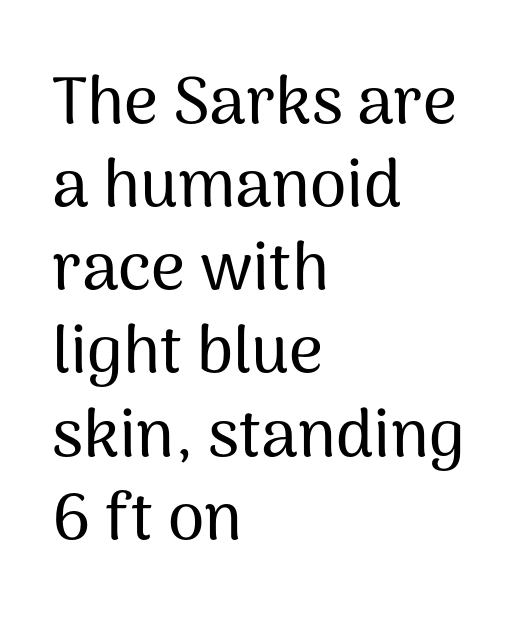
The image shows 66 px sans-serif type, upright; set left-aligned, normal line spacing (1.26x), normal letter spacing, not underlined; medium stroke contrast and a medium x-height.
